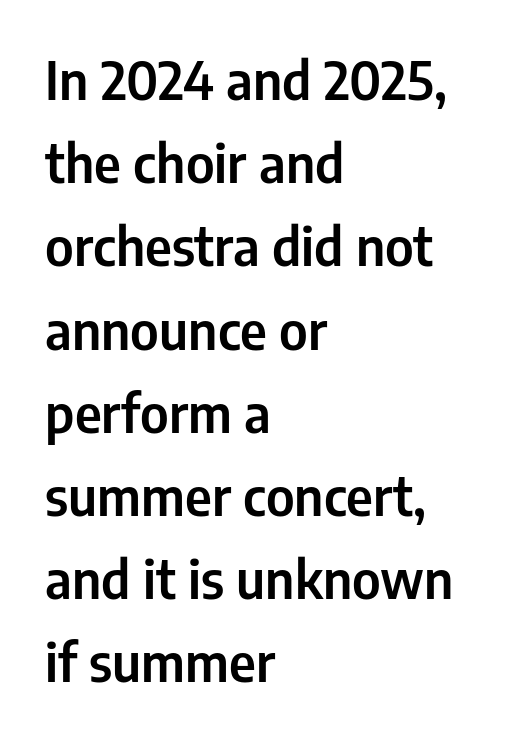
Q: Is the text italic (slanted)? A: No, it is upright.
Q: Is the typeface a serif or a sans-serif typeface? A: Sans-serif.
Q: Is the text underlined? A: No.
Q: How is the paragraph aligned? A: Left-aligned.
Q: Is the spacing between letters normal or unusually wide? A: Normal.
Q: Is the spacing between lines tight, normal or loose? A: Normal.
Q: Width (condensed, normal, or wide)? A: Condensed.
Q: Stroke contrast? A: Low.
Q: x-height? A: Medium.
Q: Monospaced? A: No.
